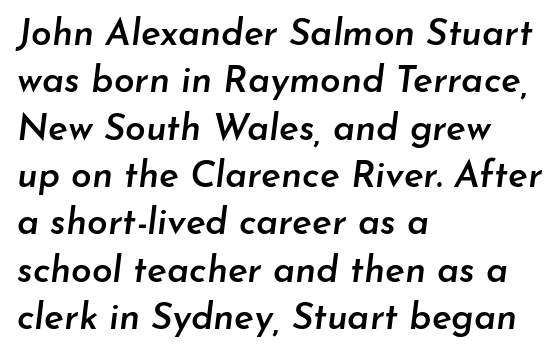
The image shows 37 px semibold type, italic (leaning right); set left-aligned, normal line spacing (1.28x), normal letter spacing, not underlined; low stroke contrast and a small x-height.
